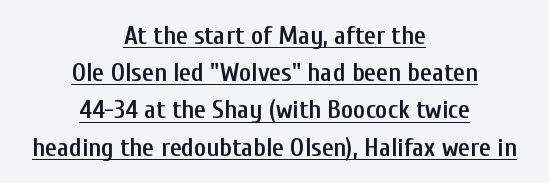
{"italic": "no", "bold": "semi", "underline": "yes", "align": "center", "line_spacing": "normal", "line_spacing_ratio": 1.43, "letter_spacing": "normal", "letter_spacing_em": 0.0, "glyph_px": 26}
